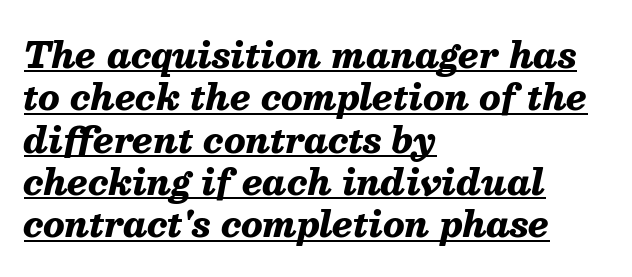
The passage shown is underscored from start to finish. Line beginnings align vertically; line endings do not. Look at the stroke-to-counter ratio: heavy, a bold. The horizontal fit of the characters is conventional and even. Observe the lean: these are italic letterforms. The face used here is proportionally spaced, like ordinary book or web type.
